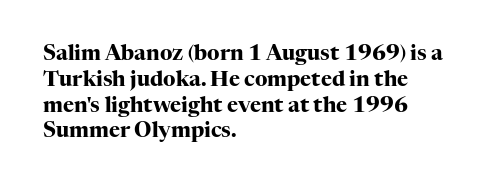
Q: Is the text bold? A: Yes.
Q: Is the text italic (slanted)? A: No, it is upright.
Q: Is the text underlined? A: No.
Q: How is the paragraph aligned? A: Left-aligned.
Q: Is the spacing between letters normal or unusually wide? A: Normal.
